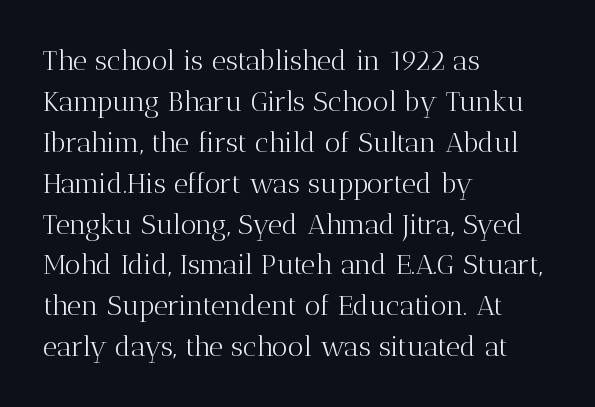
Glyph-to-glyph distance matches everyday printed text. Is this a sans? No — the strokes have serifs. Varying glyph widths throughout — classic text-font behaviour. Stroke thickness stays within the range of a standard reading face or lighter. This block has exactly the height ordinary leading produces. All the whitespace from short lines collects on the right.
